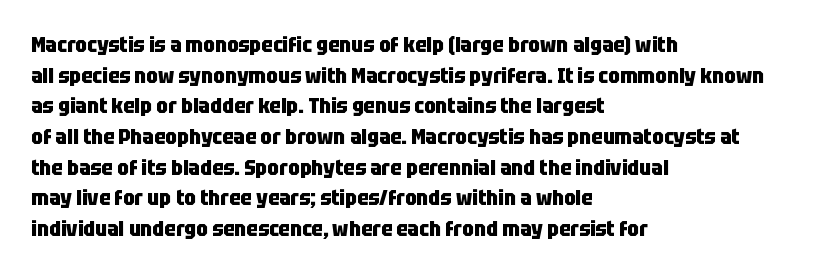
Q: Is the text bold? A: Yes.
Q: Is the text italic (slanted)? A: No, it is upright.
Q: Is the text underlined? A: No.
Q: How is the paragraph aligned? A: Left-aligned.
Q: Is the spacing between letters normal or unusually wide? A: Normal.
Q: Is the spacing between lines tight, normal or loose? A: Normal.
